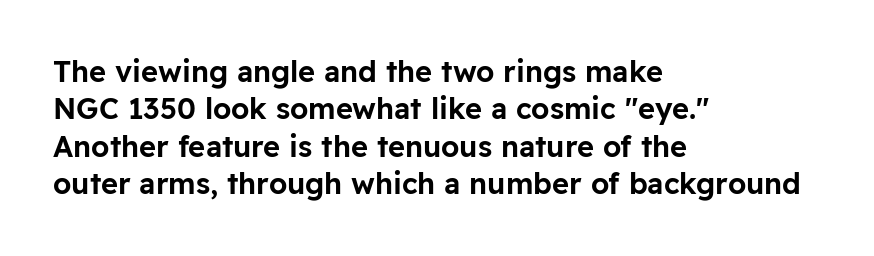
Q: Is the text italic (slanted)? A: No, it is upright.
Q: Is the typeface a serif or a sans-serif typeface? A: Sans-serif.
Q: Is the text underlined? A: No.
Q: How is the paragraph aligned? A: Left-aligned.
Q: Is the spacing between letters normal or unusually wide? A: Normal.
Q: Is the spacing between lines tight, normal or loose? A: Normal.
Q: Width (condensed, normal, or wide)? A: Normal.
Q: Stroke contrast? A: Low.
Q: x-height? A: Medium.
Q: Monospaced? A: No.
